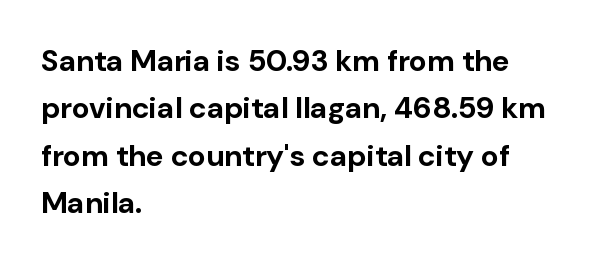
A typesetter would call this zero additional tracking. Interline gaps are of average width in this sample. These lines are rendered in a variable-pitch font. This sample uses an upright cut, with every glyph sitting square on the baseline.
